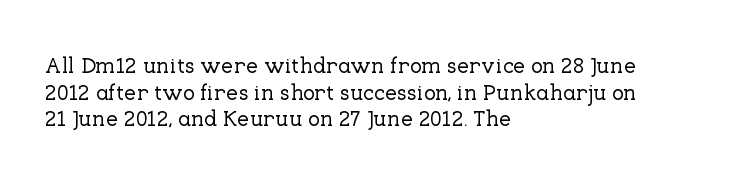
A student would call this left alignment; a typographer would say flush left, rag right. Nobody touched the tracking dial on this one. Tall strokes in this sample are plumb rather than angled. Descenders are the only things crossing below the line.
